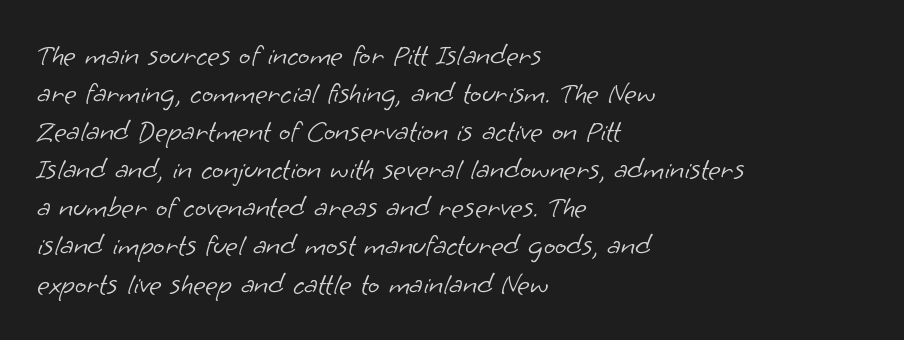
This rendering employs a face without finishing strokes, i.e., a sans-serif. Visually the block forms a straight wall on the left and a jagged coastline on the right. You could call the tracking neutral — neither tight nor loose. Anything drawn beneath the words? Only blank space. Each letter keeps its own natural width here, so spacing adapts to shape.
